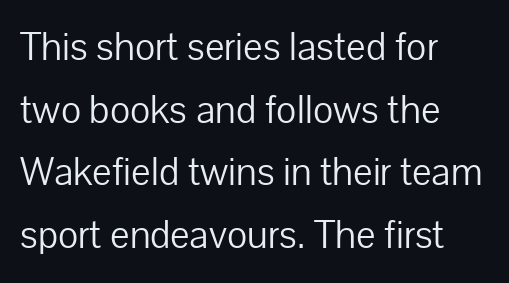
{"serif": "no", "italic": "no", "bold": "no", "weight": "light", "width": "normal", "stroke_contrast": "low", "x_height": "medium", "monospaced": "no", "underline": "no", "align": "left", "line_spacing": "normal", "line_spacing_ratio": 1.53, "letter_spacing": "normal", "letter_spacing_em": 0.0, "glyph_px": 41}
